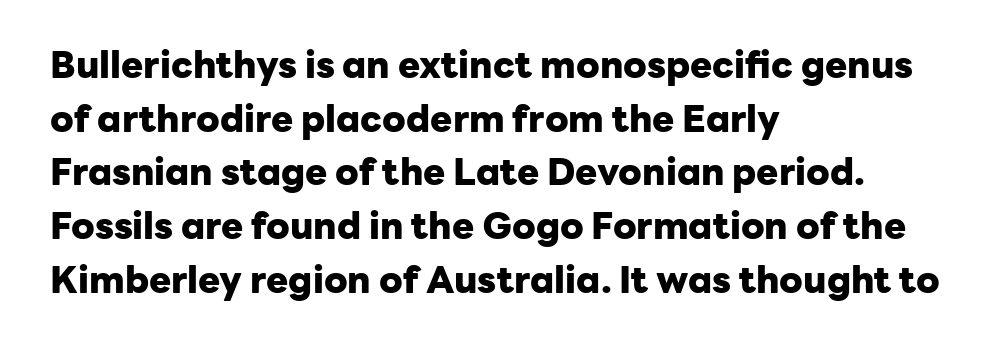
{"serif": "no", "italic": "no", "bold": "yes", "weight": "heavy", "width": "normal", "stroke_contrast": "low", "x_height": "medium", "monospaced": "no", "underline": "no", "align": "left", "line_spacing": "normal", "line_spacing_ratio": 1.45, "letter_spacing": "normal", "letter_spacing_em": 0.0, "glyph_px": 37}
